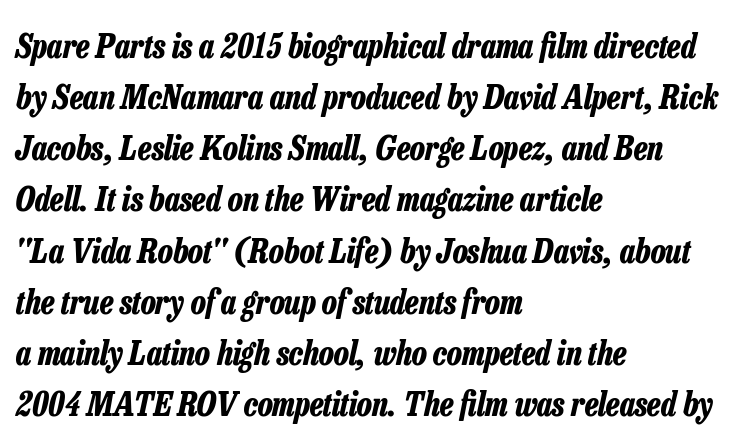
The image shows 33 px bold, condensed type, italic (leaning right); set left-aligned, normal line spacing (1.55x), normal letter spacing, not underlined; low stroke contrast and a medium x-height.
